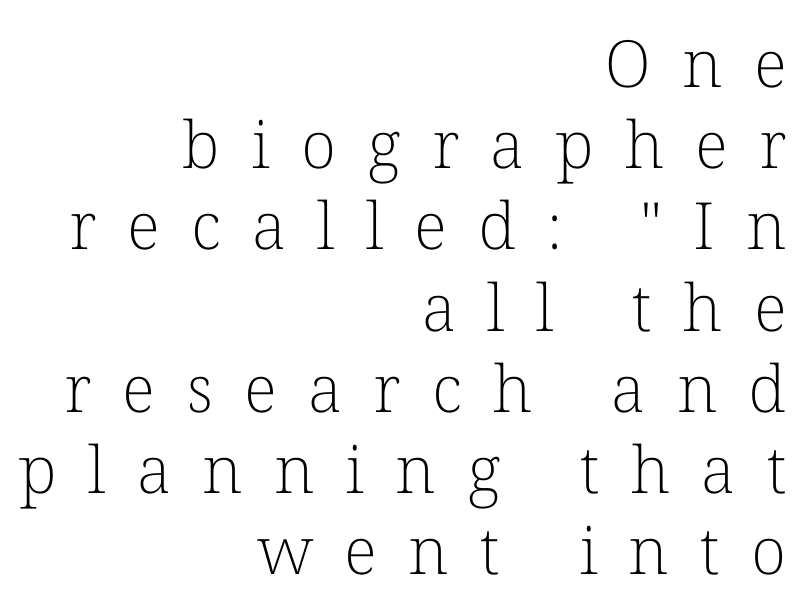
The image shows 65 px light serif type, upright; set right-aligned, normal line spacing (1.25x), unusually wide letter spacing (+0.48 em), not underlined; low stroke contrast and a medium x-height.
